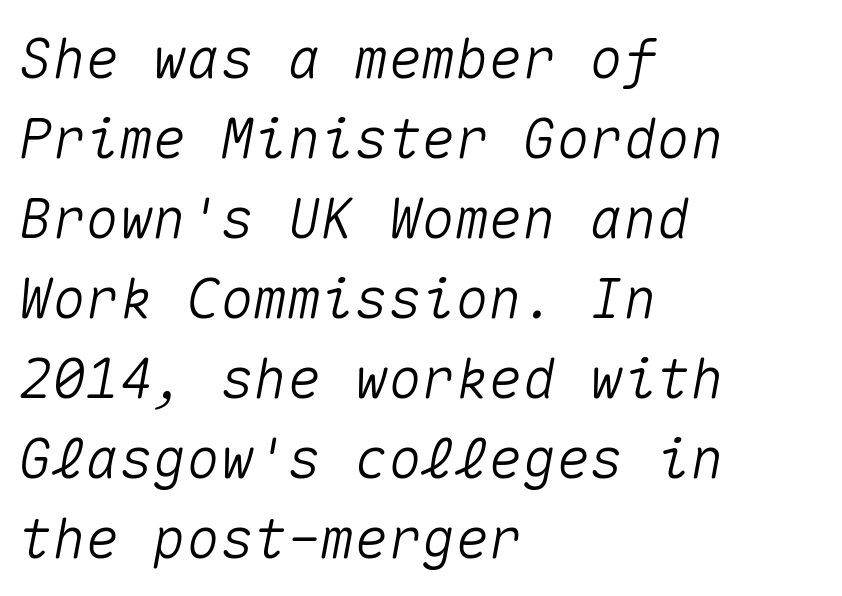
Quick note: underline off. Spacing between characters is what you'd get straight out of the box. Is the type slanted? Yes — the strokes lean at a clear angle. Looks like terminal output: every glyph gets an equal slot. The designer left line spacing at the default. Which margin do the lines hug? The left one — the right edge is uneven.
